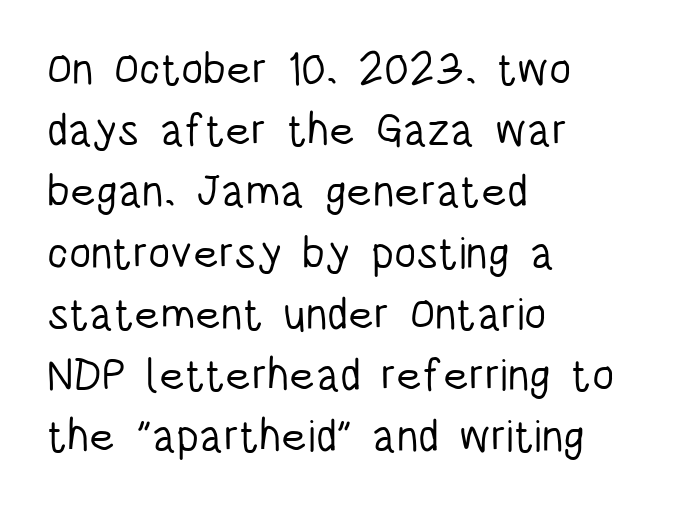
Q: Is the text bold? A: No.
Q: Is the text italic (slanted)? A: No, it is upright.
Q: Is the typeface a serif or a sans-serif typeface? A: Sans-serif.
Q: Is the text underlined? A: No.
Q: How is the paragraph aligned? A: Left-aligned.
Q: Is the spacing between letters normal or unusually wide? A: Normal.
Q: Is the spacing between lines tight, normal or loose? A: Normal.
Q: Width (condensed, normal, or wide)? A: Condensed.
Q: Stroke contrast? A: Low.
Q: x-height? A: Large.
Q: Monospaced? A: No.
